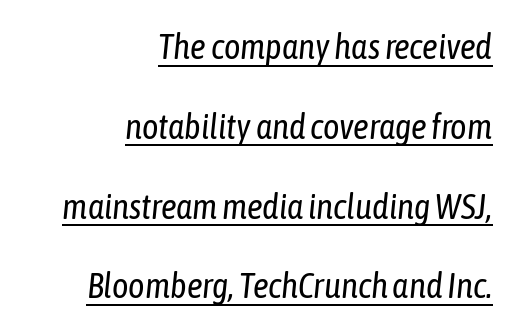
Q: Is the text bold? A: No.
Q: Is the text italic (slanted)? A: Yes, it leans right by about 6 degrees.
Q: Is the text underlined? A: Yes.
Q: How is the paragraph aligned? A: Right-aligned.
Q: Is the spacing between letters normal or unusually wide? A: Normal.
Q: Is the spacing between lines tight, normal or loose? A: Loose.
Q: Width (condensed, normal, or wide)? A: Condensed.
Q: Stroke contrast? A: Low.
Q: x-height? A: Medium.
Q: Monospaced? A: No.
